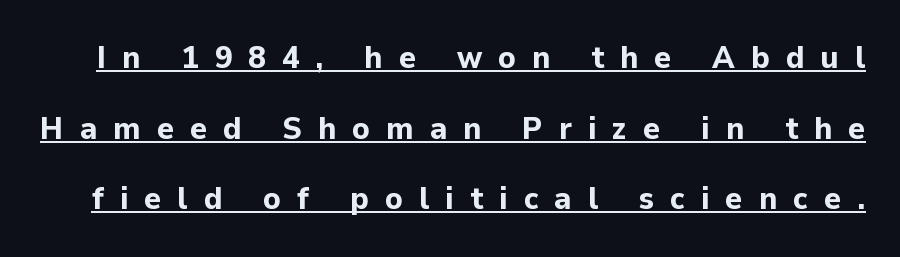
{"serif": "no", "italic": "no", "bold": "yes", "weight": "bold", "width": "normal", "stroke_contrast": "low", "x_height": "medium", "monospaced": "no", "underline": "yes", "line_spacing": "loose", "line_spacing_ratio": 2.21, "letter_spacing": "wide", "letter_spacing_em": 0.5, "glyph_px": 32}
